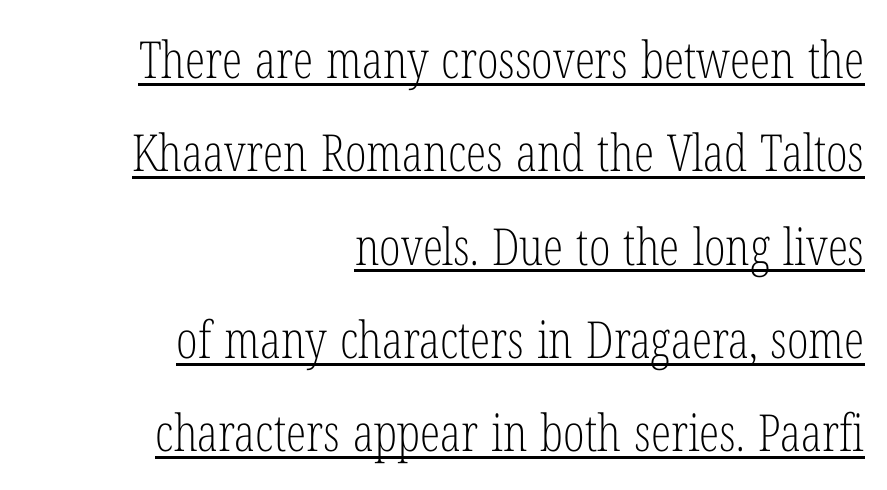
{"serif": "yes", "italic": "no", "bold": "no", "weight": "light", "width": "condensed", "stroke_contrast": "low", "x_height": "medium", "monospaced": "no", "underline": "yes", "align": "right", "line_spacing_ratio": 1.83, "letter_spacing": "normal", "letter_spacing_em": 0.0, "glyph_px": 51}
